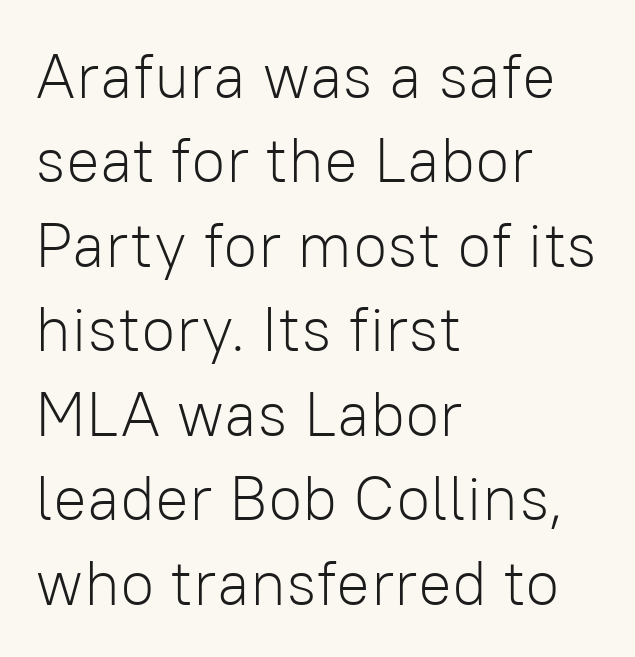
{"serif": "no", "italic": "no", "bold": "no", "weight": "light", "width": "normal", "stroke_contrast": "low", "x_height": "medium", "monospaced": "no", "underline": "no", "align": "left", "line_spacing": "normal", "line_spacing_ratio": 1.34, "letter_spacing": "normal", "letter_spacing_em": 0.0, "glyph_px": 63}
